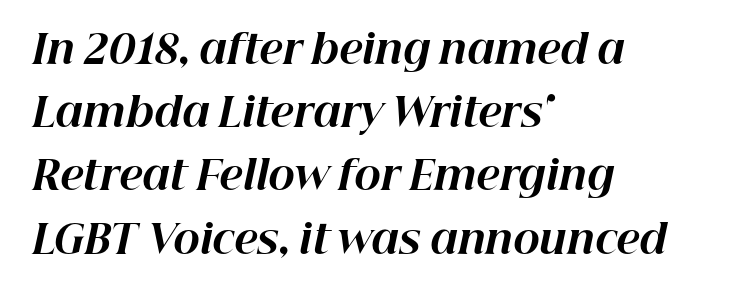
Compared with ordinary roman type, these characters are visibly tilted. Any mark beneath the type? The region is blank. The text block is weighted toward the left margin, trailing off unevenly rightward. The vertical gap from one line to the next is medium. These lines are rendered in a variable-pitch font. Heavy-handed strokes throughout: this text is bold.
